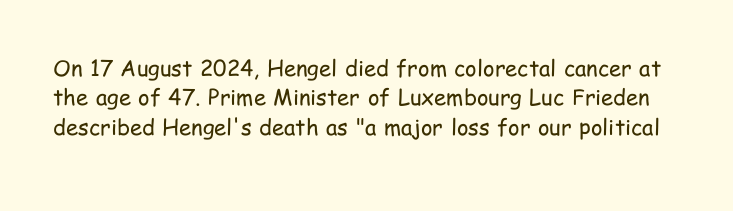
Vertical strokes here are truly vertical. The gaps between neighbouring characters are ordinary and unremarkable. Is the type heavy? It reads as light-to-regular instead. The passage shown stacks its lines at a standard gap. Letters rest on an invisible, unmarked baseline.
